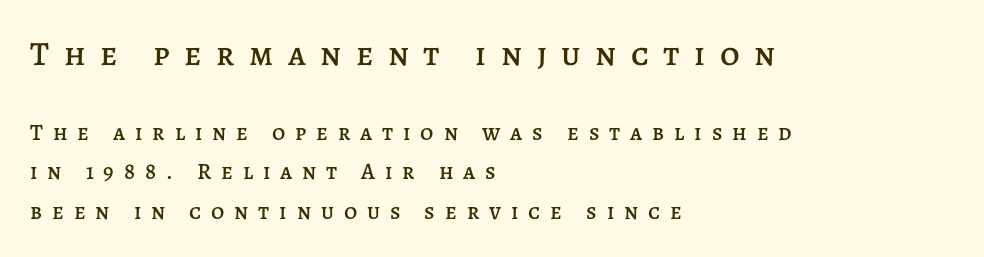
Here the designer chose a conventional face with non-uniform glyph widths. The rag falls on the right side of this text block. Here the first block reads like a headline and the second like body copy. The letters stand upright; this is a roman face.
